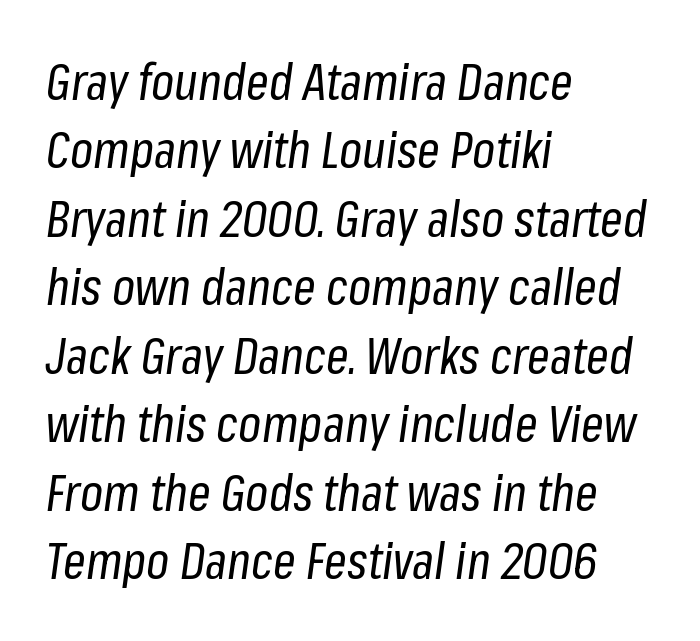
Q: Is the text bold? A: No.
Q: Is the text italic (slanted)? A: Yes, it leans right by about 8 degrees.
Q: Is the text underlined? A: No.
Q: How is the paragraph aligned? A: Left-aligned.
Q: Is the spacing between letters normal or unusually wide? A: Normal.
Q: Is the spacing between lines tight, normal or loose? A: Normal.
Q: Width (condensed, normal, or wide)? A: Condensed.
Q: Stroke contrast? A: Low.
Q: x-height? A: Medium.
Q: Monospaced? A: No.
